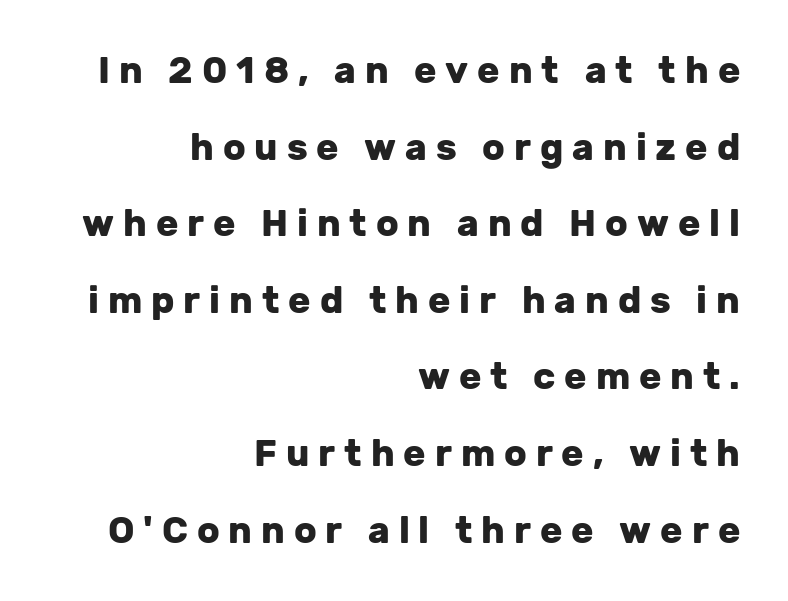
The rendering inserts visible extra space after every character. Loosely led — the rows are spread out. Right-aligned paragraph, ragged on the left. To sum up the face: it is a sans, with no serifs. If you drew a line through each stem, it would be perfectly vertical.
